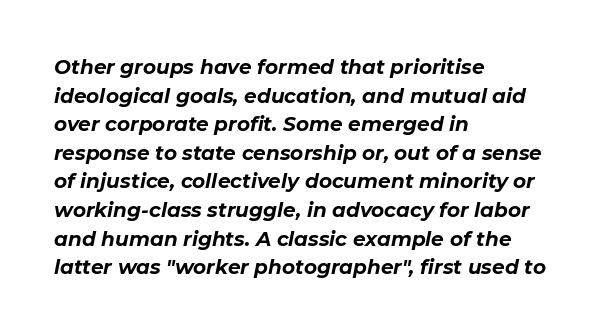
Q: Is the text bold? A: Yes.
Q: Is the text italic (slanted)? A: Yes, it leans right by about 11 degrees.
Q: Is the text underlined? A: No.
Q: How is the paragraph aligned? A: Left-aligned.
Q: Is the spacing between letters normal or unusually wide? A: Normal.
Q: Is the spacing between lines tight, normal or loose? A: Normal.
